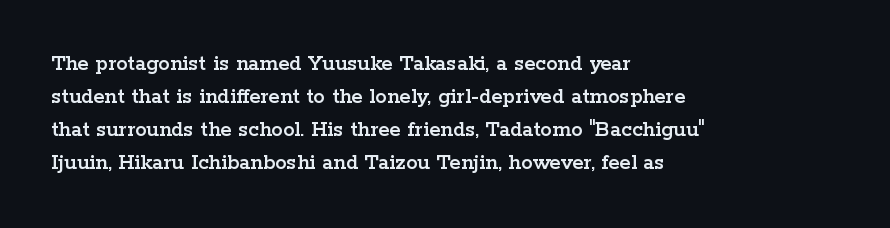
Plain, unruled lines of type. Letter spacing: default. Quick note: interline space is typical. Does the lettering tilt? It doesn't — this is upright. One-word summary of the alignment: left.
